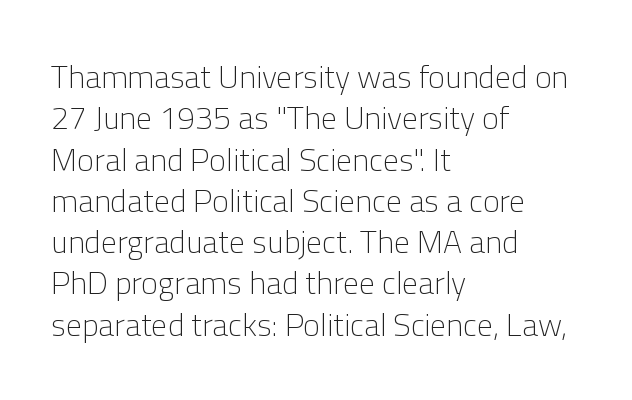
{"serif": "no", "italic": "no", "bold": "no", "weight": "light", "width": "normal", "stroke_contrast": "low", "x_height": "medium", "monospaced": "no", "underline": "no", "align": "left", "line_spacing": "normal", "line_spacing_ratio": 1.29, "letter_spacing": "normal", "letter_spacing_em": 0.0, "glyph_px": 32}
